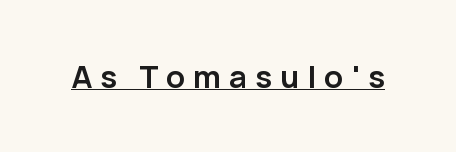
The image shows 31 px semibold sans-serif type, upright; set unusually wide letter spacing (+0.26 em), underlined; low stroke contrast and a medium x-height.
